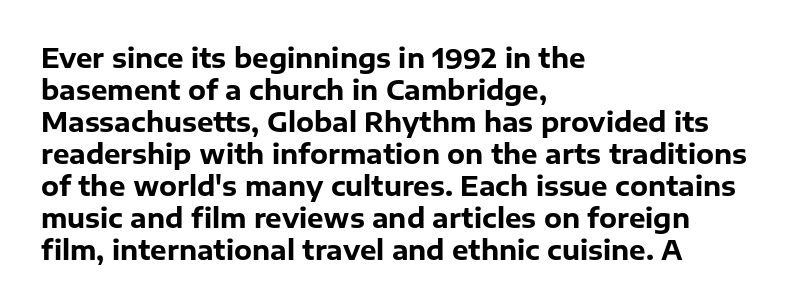
The image shows 26 px bold type, upright; set left-aligned, line spacing 1.23x, normal letter spacing, not underlined.
